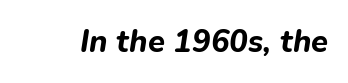
Is the type slanted? Yes — the strokes lean at a clear angle. A dark, heavy texture on the line: the type is bold. Inter-character spacing is left at the font's built-in metrics. A clean baseline with only descenders dipping below it. Do the characters align in a grid? No, the font is proportional.
